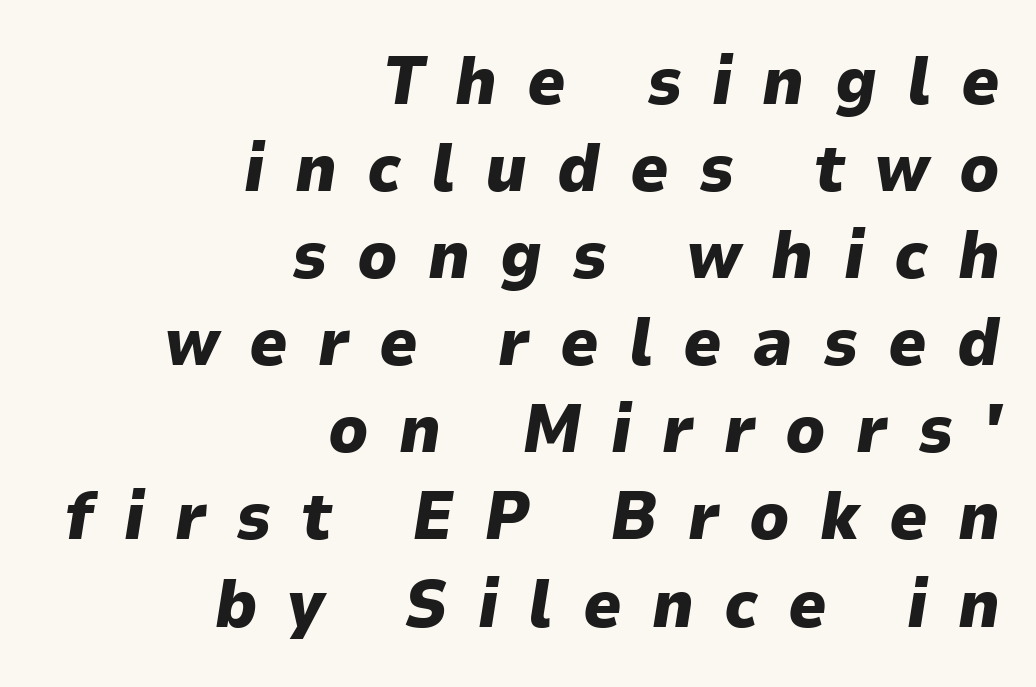
The image shows 67 px heavy type, italic (leaning right); set right-aligned, normal line spacing (1.3x), unusually wide letter spacing (+0.45 em), not underlined; low stroke contrast and a medium x-height.
